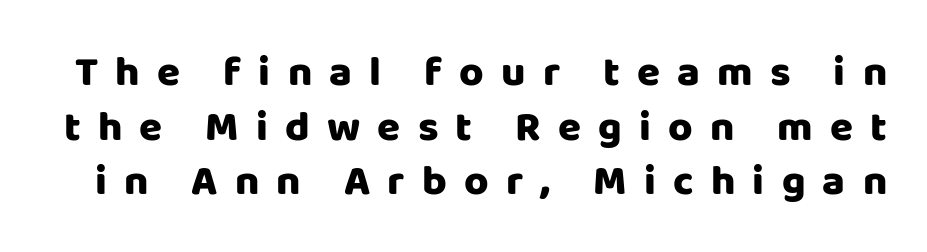
Q: Is the text bold? A: Yes.
Q: Is the text italic (slanted)? A: No, it is upright.
Q: Is the typeface a serif or a sans-serif typeface? A: Sans-serif.
Q: Is the text underlined? A: No.
Q: Is the spacing between letters normal or unusually wide? A: Unusually wide.
Q: Is the spacing between lines tight, normal or loose? A: Normal.
Q: Width (condensed, normal, or wide)? A: Normal.
Q: Stroke contrast? A: Low.
Q: x-height? A: Large.
Q: Monospaced? A: No.
